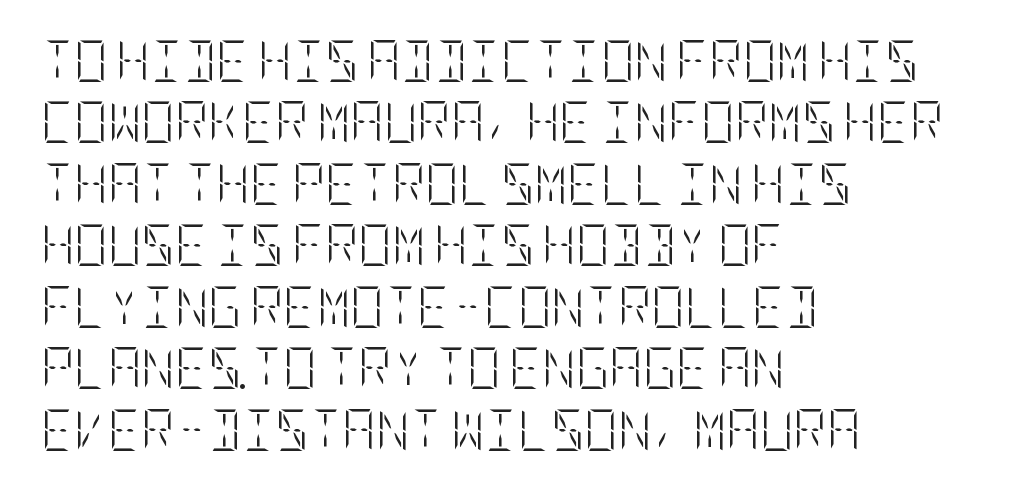
Q: Is the text bold? A: No.
Q: Is the text italic (slanted)? A: No, it is upright.
Q: Is the text underlined? A: No.
Q: How is the paragraph aligned? A: Left-aligned.
Q: Is the spacing between letters normal or unusually wide? A: Normal.
Q: Is the spacing between lines tight, normal or loose? A: Normal.
Q: Width (condensed, normal, or wide)? A: Condensed.
Q: Stroke contrast? A: Low.
Q: x-height? A: Large.
